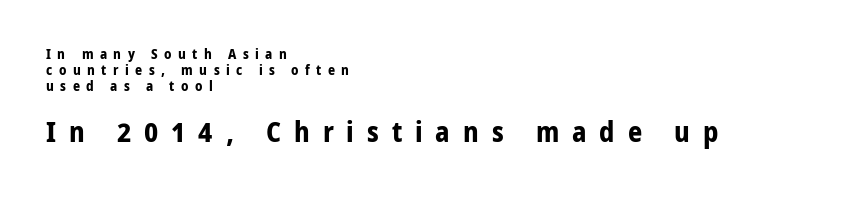
The font's upright variant was chosen for this text. These lines are rendered in a variable-pitch font. Which of the two is more prominent by size? The second, at the bottom. Plenty of ink on the page — the face is bold. Typeset ragged right — the left edge is the straight one. Letterform terminals end flat and unadorned throughout the passage.
